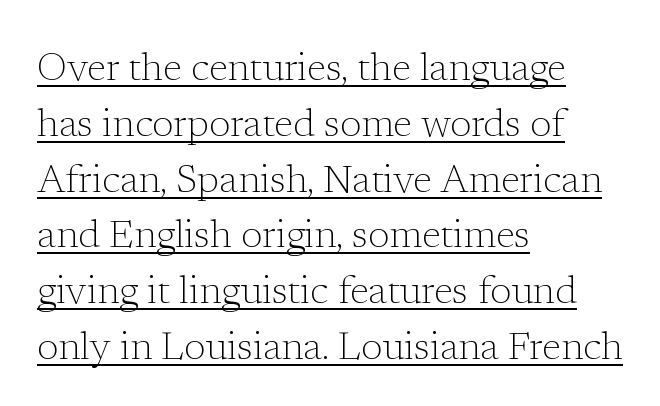
A rule runs beneath these lines of type. In CSS terms this would be text-align: left. The rendering uses natural spacing where letterforms have individual widths. Summary of vertical rhythm: regular, with standard interline spacing. Small tapered or slab feet sit at the stroke ends, so this counts as serif.
